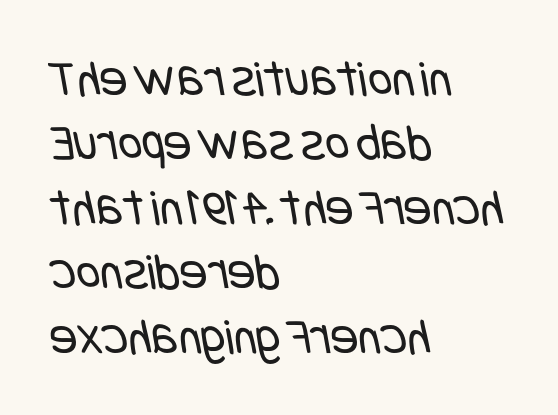
A sans-serif font was chosen for this passage. The words here are not underlined. No chunkiness to these letters — they're not bold. The letterforms sit shoulder to shoulder at normal distance.
